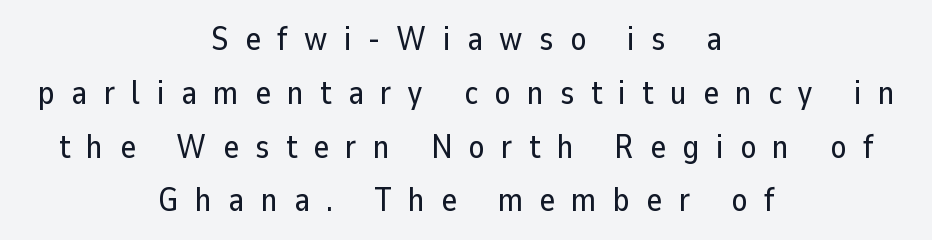
The image shows 33 px sans-serif type, upright; set centered, normal line spacing (1.63x), unusually wide letter spacing (+0.5 em), not underlined; low stroke contrast and a medium x-height.
